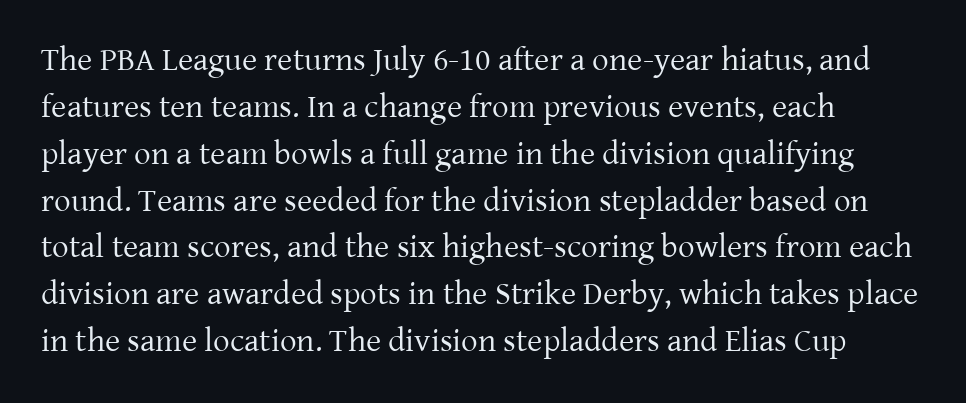
The image shows 33 px regular-weight serif type, upright; set left-aligned, normal line spacing (1.42x), normal letter spacing, not underlined; low stroke contrast and a medium x-height.
